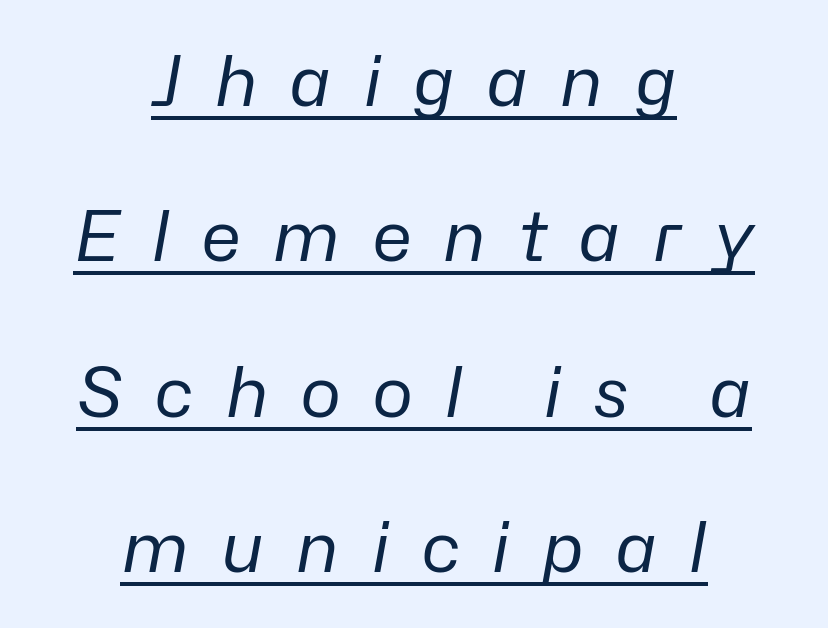
The image shows 70 px regular-weight type, italic (leaning right); set centered, loose line spacing (2.22x), unusually wide letter spacing (+0.44 em), underlined; low stroke contrast and a medium x-height.
